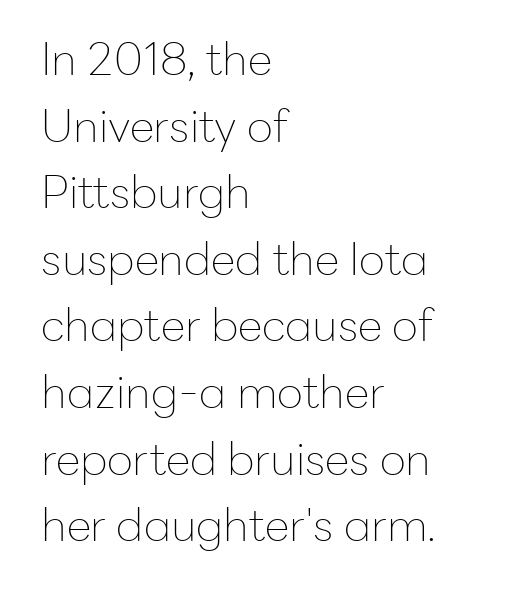
The image shows 45 px thin sans-serif type, upright; set left-aligned, normal line spacing (1.48x), normal letter spacing, not underlined; low stroke contrast and a medium x-height.
